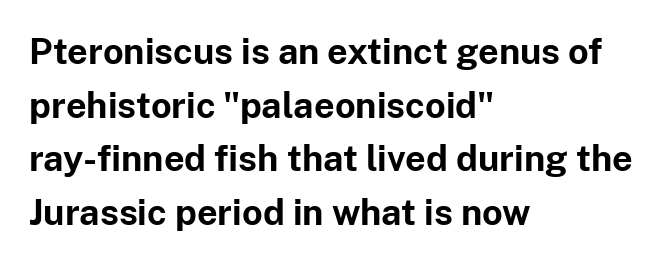
Q: Is the text bold? A: Yes.
Q: Is the text italic (slanted)? A: No, it is upright.
Q: Is the typeface a serif or a sans-serif typeface? A: Sans-serif.
Q: Is the text underlined? A: No.
Q: How is the paragraph aligned? A: Left-aligned.
Q: Is the spacing between letters normal or unusually wide? A: Normal.
Q: Is the spacing between lines tight, normal or loose? A: Normal.
Q: Width (condensed, normal, or wide)? A: Normal.
Q: Stroke contrast? A: Low.
Q: x-height? A: Medium.
Q: Monospaced? A: No.
